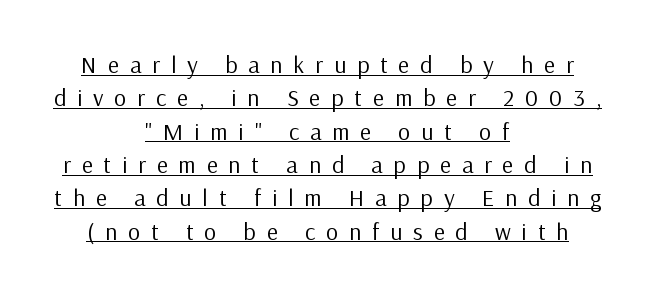
Q: Is the text bold? A: No.
Q: Is the text italic (slanted)? A: No, it is upright.
Q: Is the text underlined? A: Yes.
Q: How is the paragraph aligned? A: Centered.
Q: Is the spacing between letters normal or unusually wide? A: Unusually wide.
Q: Is the spacing between lines tight, normal or loose? A: Normal.
